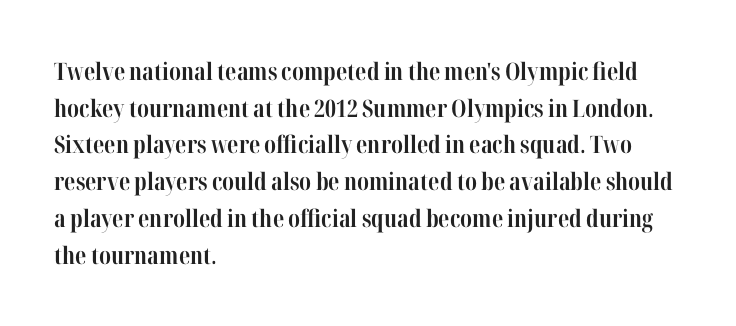
The image shows 24 px bold type, upright; set left-aligned, normal line spacing (1.53x), normal letter spacing, not underlined.
